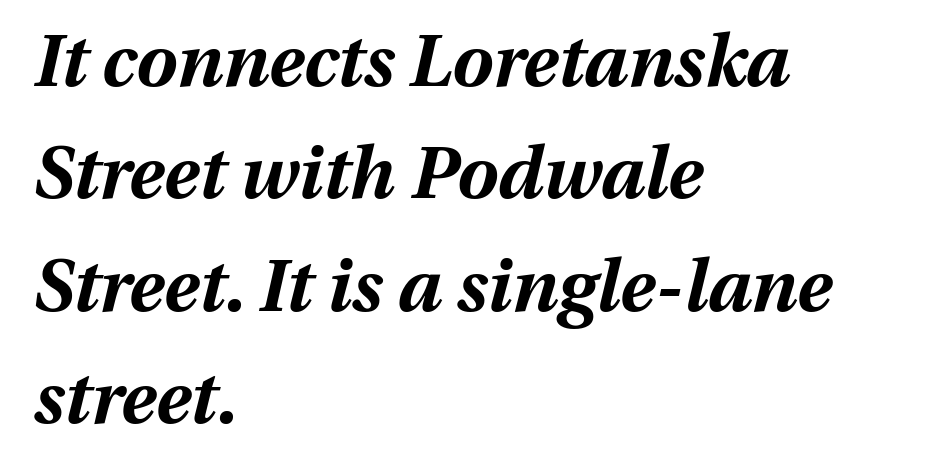
Q: Is the text bold? A: Yes.
Q: Is the text italic (slanted)? A: Yes, it leans right by about 13 degrees.
Q: Is the text underlined? A: No.
Q: How is the paragraph aligned? A: Left-aligned.
Q: Is the spacing between letters normal or unusually wide? A: Normal.
Q: Is the spacing between lines tight, normal or loose? A: Normal.
Q: Width (condensed, normal, or wide)? A: Normal.
Q: Stroke contrast? A: Medium.
Q: x-height? A: Medium.
Q: Monospaced? A: No.
